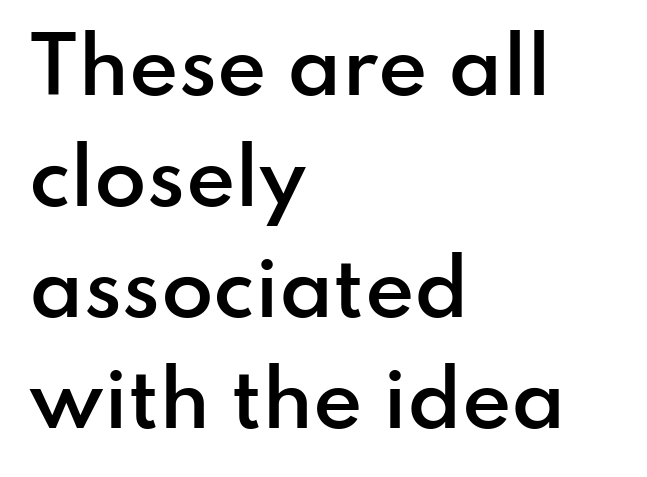
The compositor pushed each line to the left boundary. Heft: intermediate — a semibold. This rendering leaves character spacing at its baseline value. Here the designer chose a conventional face with non-uniform glyph widths.
